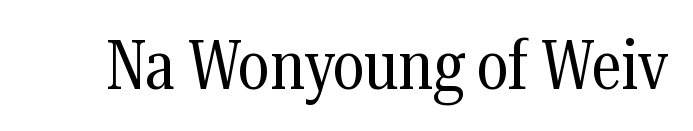
The image shows 69 px regular-weight, condensed serif type, upright; set normal letter spacing, not underlined; medium stroke contrast and a medium x-height.
